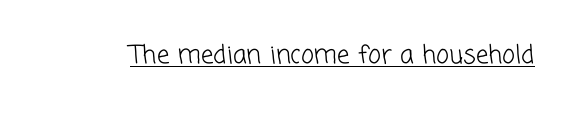
Q: Is the text bold? A: No.
Q: Is the text underlined? A: Yes.
Q: Is the spacing between letters normal or unusually wide? A: Normal.
